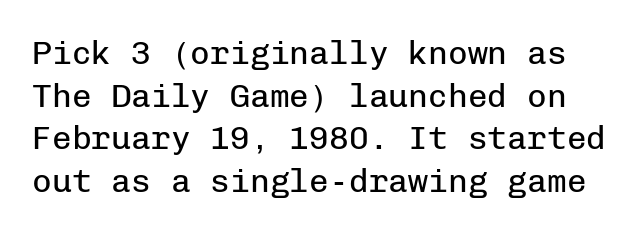
The passage shown is not bold in any degree. Quick note: underline off. Students, observe: this is what conventionally led text looks like. Posture: upright roman.
